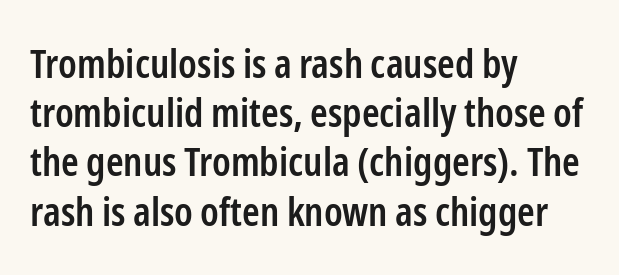
The image shows 40 px semibold, condensed sans-serif type, upright; set left-aligned, line spacing 1.23x, normal letter spacing, not underlined; low stroke contrast and a medium x-height.
